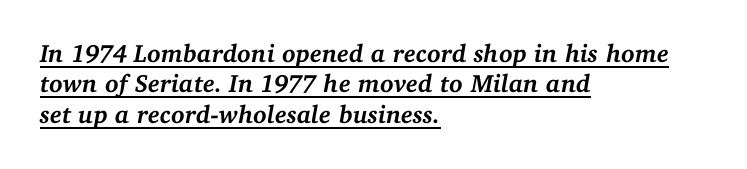
The image shows 25 px bold type, italic (leaning right); set left-aligned, line spacing 1.22x, normal letter spacing, underlined.
